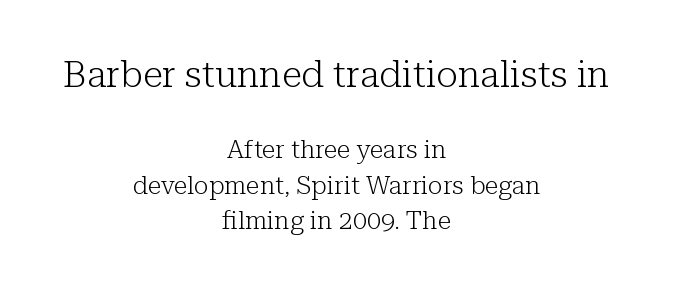
Q: Is the text bold? A: No.
Q: Is the text italic (slanted)? A: No, it is upright.
Q: Is the typeface a serif or a sans-serif typeface? A: Serif.
Q: Is the text underlined? A: No.
Q: How is the paragraph aligned? A: Centered.
Q: Is the spacing between letters normal or unusually wide? A: Normal.
Q: Is the spacing between lines tight, normal or loose? A: Normal.
Q: Which block of text is set in a larger size, the first (top) or the second (bottom)? A: The first (top) one.
Q: Width (condensed, normal, or wide)? A: Normal.
Q: Stroke contrast? A: Low.
Q: x-height? A: Medium.
Q: Monospaced? A: No.
